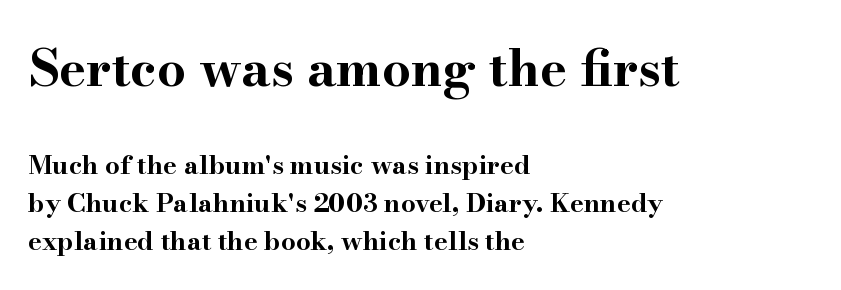
The image shows 51 px bold, wide serif type, upright; set left-aligned, normal line spacing (1.47x), normal letter spacing, not underlined; the first (top) block is 1.96x larger; high stroke contrast and a small x-height.
